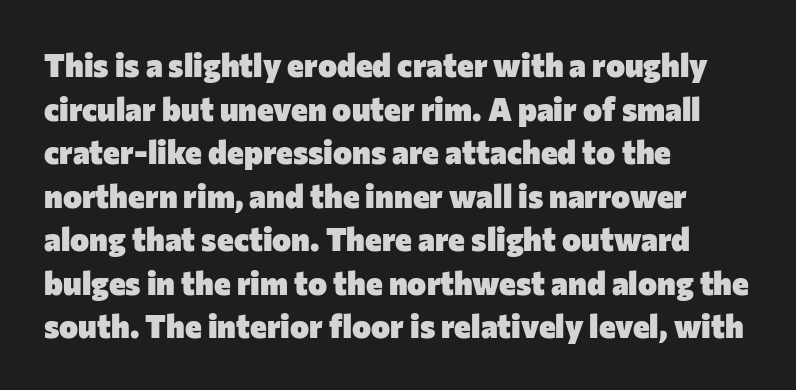
{"serif": "no", "italic": "no", "bold": "yes", "weight": "heavy", "width": "normal", "stroke_contrast": "low", "x_height": "medium", "monospaced": "no", "underline": "no", "align": "left", "line_spacing": "normal", "line_spacing_ratio": 1.36, "letter_spacing": "normal", "letter_spacing_em": 0.0, "glyph_px": 32}
